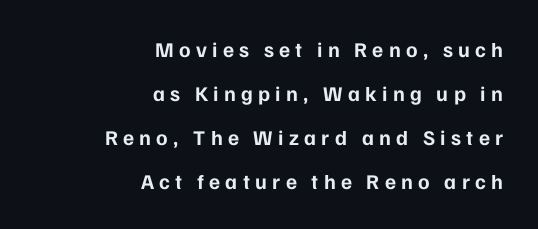
Q: Is the text bold? A: Yes.
Q: Is the text italic (slanted)? A: No, it is upright.
Q: Is the text underlined? A: No.
Q: How is the paragraph aligned? A: Right-aligned.
Q: Is the spacing between letters normal or unusually wide? A: Unusually wide.
Q: Is the spacing between lines tight, normal or loose? A: Loose.
